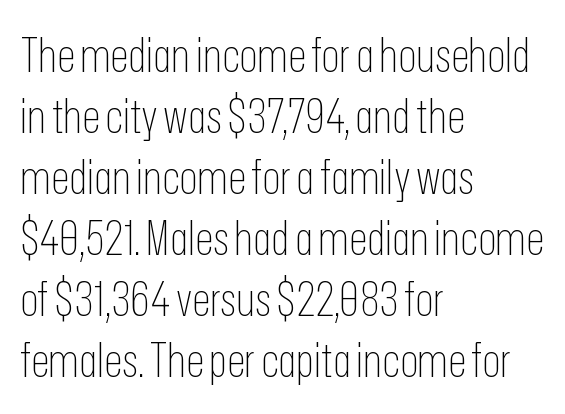
{"serif": "no", "italic": "no", "bold": "no", "weight": "thin", "width": "condensed", "stroke_contrast": "low", "x_height": "medium", "monospaced": "no", "underline": "no", "align": "left", "line_spacing": "normal", "line_spacing_ratio": 1.3, "letter_spacing": "normal", "letter_spacing_em": 0.0, "glyph_px": 47}
